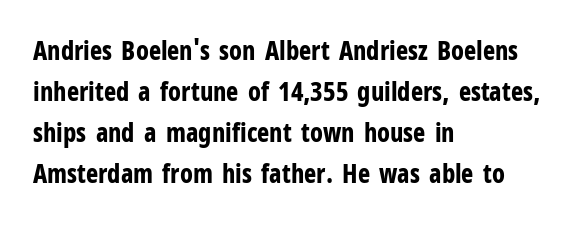
Standard letterfit; no display-style spreading of the glyphs. Compared with typical paragraphs, the rows here are spaced about the same. A bare baseline throughout the passage. Every stem runs plumb, perpendicular to the baseline. The typesetter chose a ragged-right arrangement here. The font is running at its bold setting.
